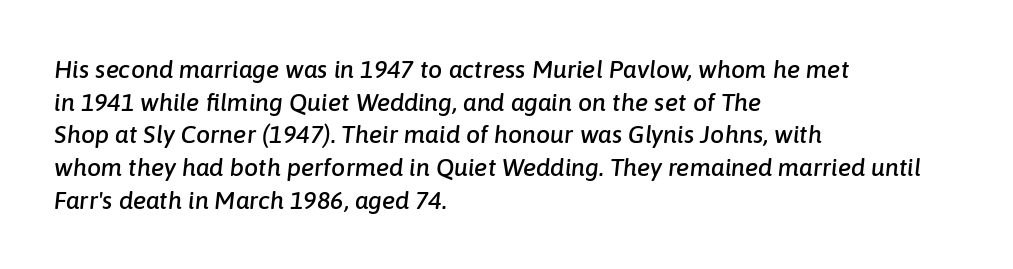
{"italic": "yes", "lean": "right", "slant_degrees": 6, "underline": "no", "align": "left", "line_spacing": "normal", "line_spacing_ratio": 1.31, "letter_spacing": "normal", "letter_spacing_em": 0.0, "glyph_px": 25}
